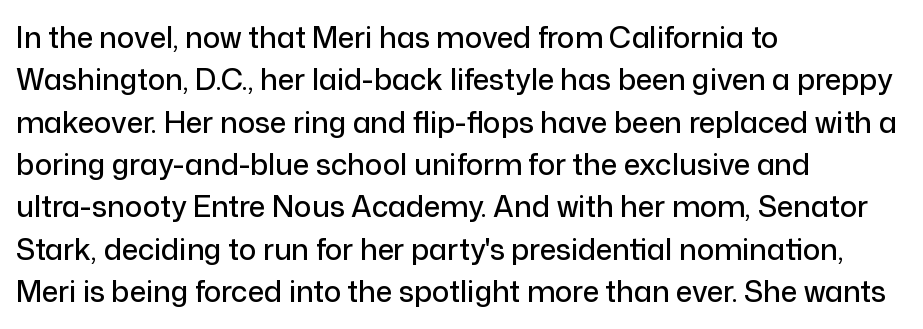
{"serif": "no", "italic": "no", "width": "normal", "stroke_contrast": "low", "x_height": "medium", "monospaced": "no", "underline": "no", "align": "left", "line_spacing": "normal", "line_spacing_ratio": 1.46, "letter_spacing": "normal", "letter_spacing_em": 0.0, "glyph_px": 29}
